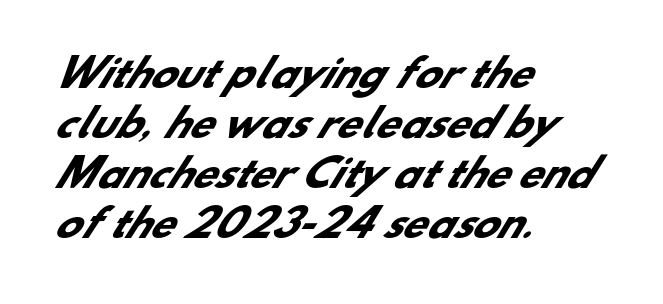
{"serif": "no", "bold": "yes", "weight": "heavy", "width": "normal", "stroke_contrast": "low", "x_height": "small", "monospaced": "no", "underline": "no", "align": "left", "line_spacing": "normal", "line_spacing_ratio": 1.32, "letter_spacing": "normal", "letter_spacing_em": 0.0, "glyph_px": 38}
